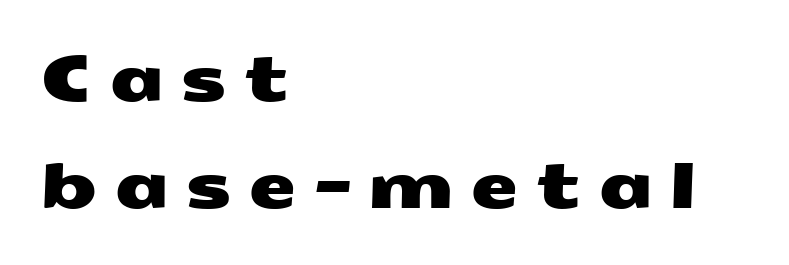
Q: Is the typeface a serif or a sans-serif typeface? A: Sans-serif.
Q: Is the text underlined? A: No.
Q: How is the paragraph aligned? A: Left-aligned.
Q: Is the spacing between letters normal or unusually wide? A: Unusually wide.
Q: Width (condensed, normal, or wide)? A: Wide.
Q: Stroke contrast? A: Medium.
Q: x-height? A: Medium.
Q: Monospaced? A: No.
